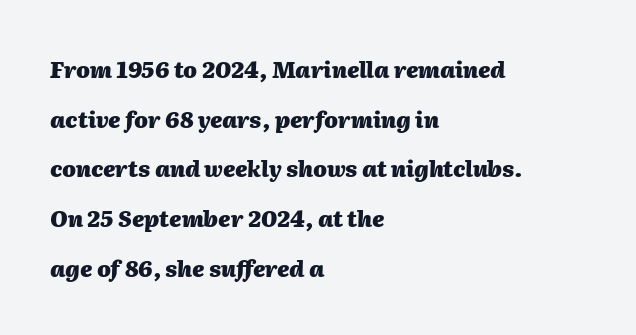
One glance says open: line gaps are wider than usual. The baseline area is clear. The passage is arranged the way most books set body copy — flush left. How are the letters spaced? Ordinarily, with no added tracking. What weight is shown? A full bold with thick strokes.
